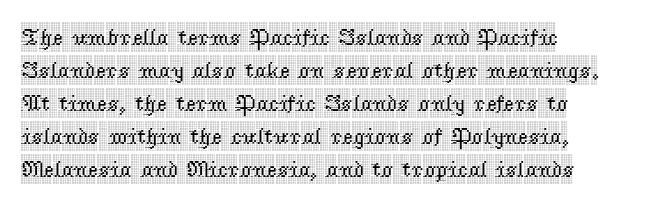
{"italic": "no", "underline": "no", "align": "left", "line_spacing": "normal", "line_spacing_ratio": 1.43, "letter_spacing": "normal", "letter_spacing_em": 0.0, "glyph_px": 23}
